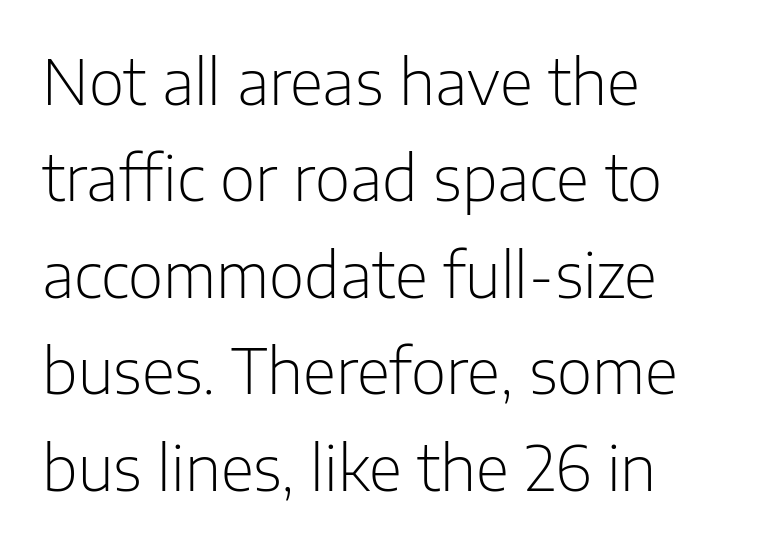
The image shows 61 px light sans-serif type, upright; set left-aligned, normal line spacing (1.58x), normal letter spacing, not underlined; low stroke contrast and a medium x-height.
